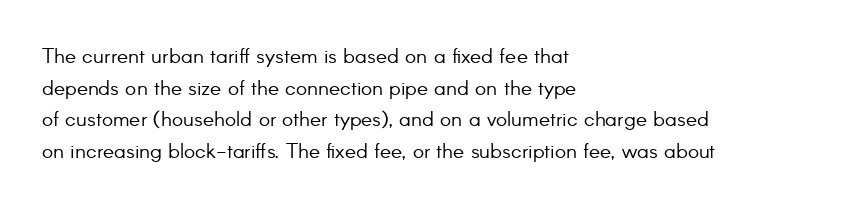
The image shows 21 px text type, upright; set left-aligned, normal line spacing (1.51x), normal letter spacing, not underlined.
